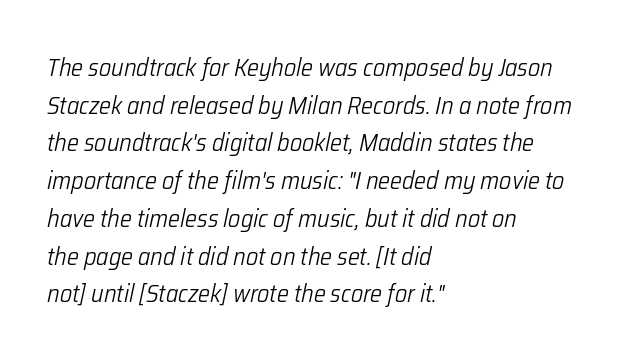
Q: Is the text bold? A: No.
Q: Is the text italic (slanted)? A: Yes, it leans right by about 12 degrees.
Q: Is the text underlined? A: No.
Q: How is the paragraph aligned? A: Left-aligned.
Q: Is the spacing between letters normal or unusually wide? A: Normal.
Q: Is the spacing between lines tight, normal or loose? A: Normal.
